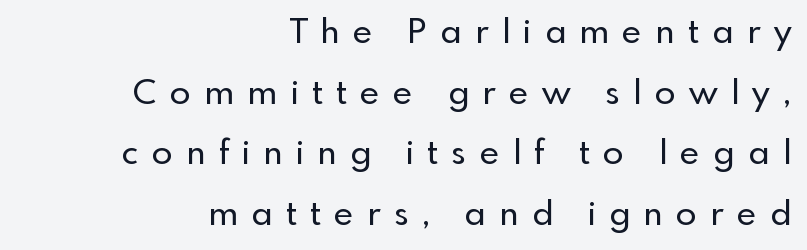
{"serif": "no", "italic": "no", "width": "normal", "x_height": "small", "monospaced": "no", "underline": "no", "align": "right", "line_spacing_ratio": 1.78, "letter_spacing": "wide", "letter_spacing_em": 0.39, "glyph_px": 34}
